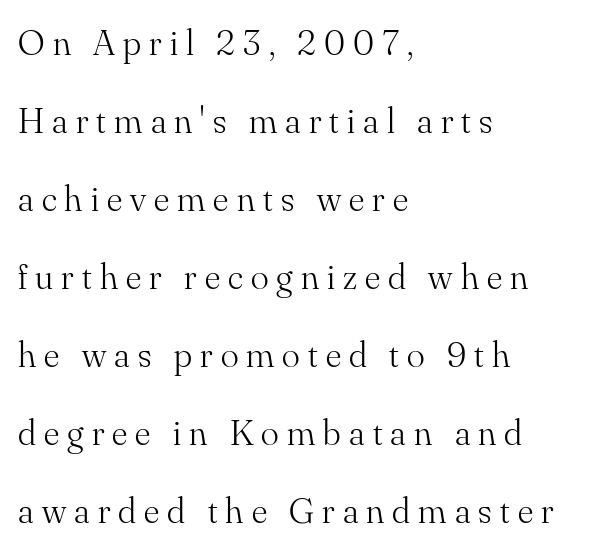
This rendering features lettering with no underline. Short and long lines alike share a common starting point at left. The passage shown is not bold in any degree. Looks like regular typesetting: each glyph gets only the width it needs. Letterform terminals end in serifs throughout the passage.
